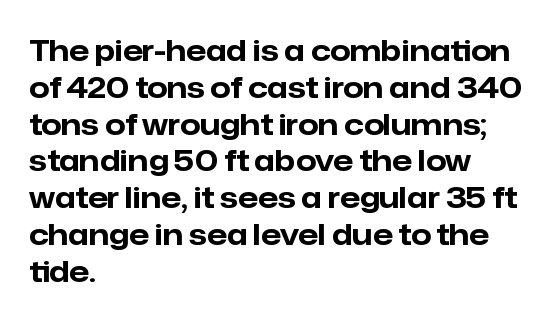
{"serif": "no", "italic": "no", "bold": "yes", "weight": "bold", "width": "normal", "stroke_contrast": "low", "x_height": "medium", "monospaced": "no", "underline": "no", "align": "left", "line_spacing": "normal", "line_spacing_ratio": 1.27, "letter_spacing": "normal", "letter_spacing_em": 0.0, "glyph_px": 29}
